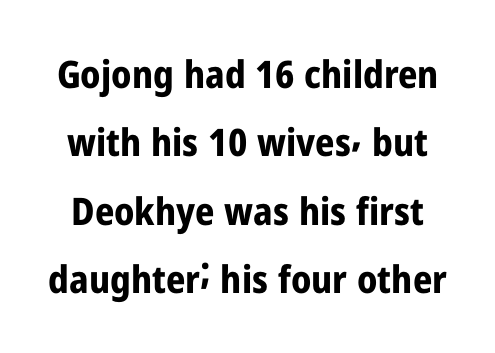
{"serif": "no", "italic": "no", "bold": "yes", "weight": "bold", "width": "condensed", "stroke_contrast": "low", "x_height": "medium", "monospaced": "no", "underline": "no", "line_spacing_ratio": 1.8, "letter_spacing": "normal", "letter_spacing_em": 0.0, "glyph_px": 38}
